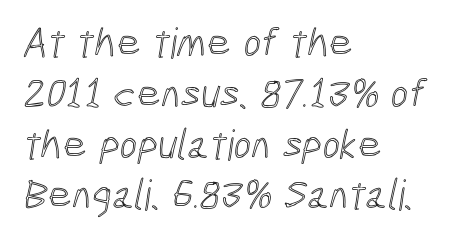
Has an underline been added? It has not. Each letter keeps its own natural width here, so spacing adapts to shape. This rendering leaves character spacing at its baseline value. This sample is left-justified, so line endings fall wherever the words run out.
